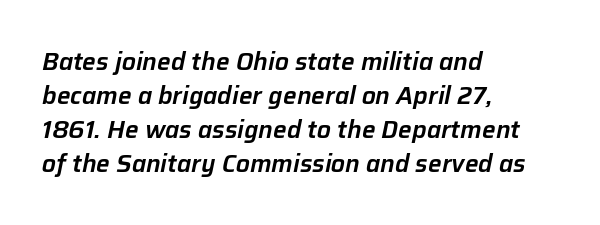
Q: Is the text italic (slanted)? A: Yes, it leans right by about 12 degrees.
Q: Is the text underlined? A: No.
Q: How is the paragraph aligned? A: Left-aligned.
Q: Is the spacing between letters normal or unusually wide? A: Normal.
Q: Is the spacing between lines tight, normal or loose? A: Normal.
